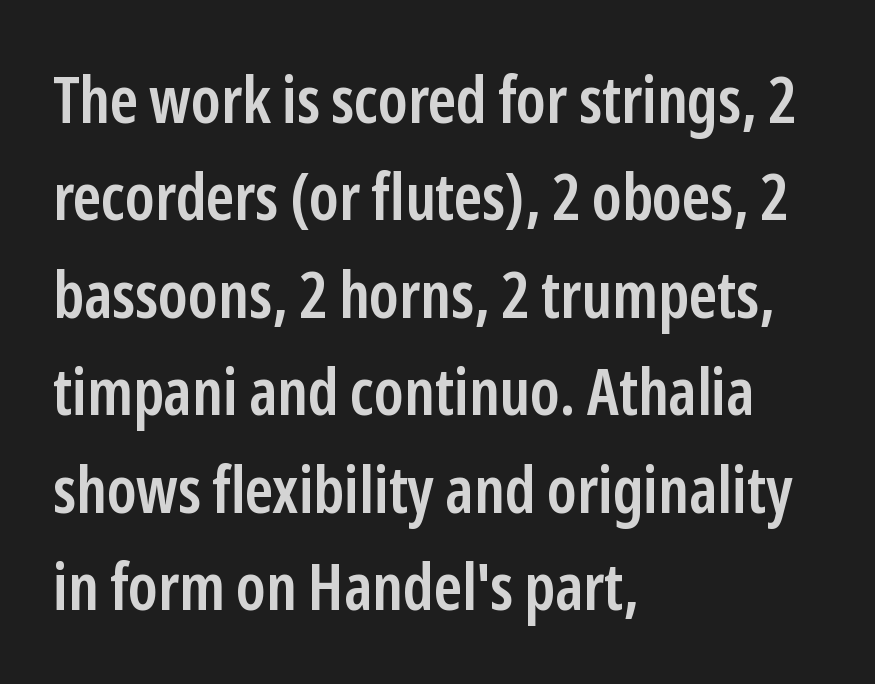
A sans-serif font was chosen for this passage. The lines are quadded left. Students, observe: this is what conventionally led text looks like. This is roman type, the default non-slanted kind. Descenders hang freely into open space.
